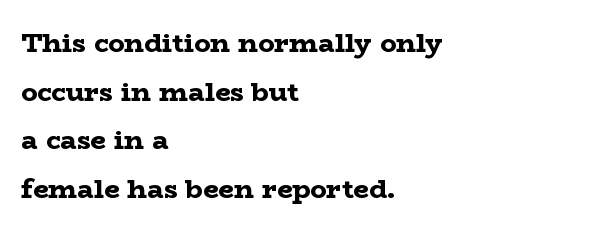
Heavy-handed strokes throughout: this text is bold. Every stem runs plumb, perpendicular to the baseline. Casual observation: everything's shoved over to the left. The passage shown is not underscored anywhere. You could call the tracking neutral — neither tight nor loose.
